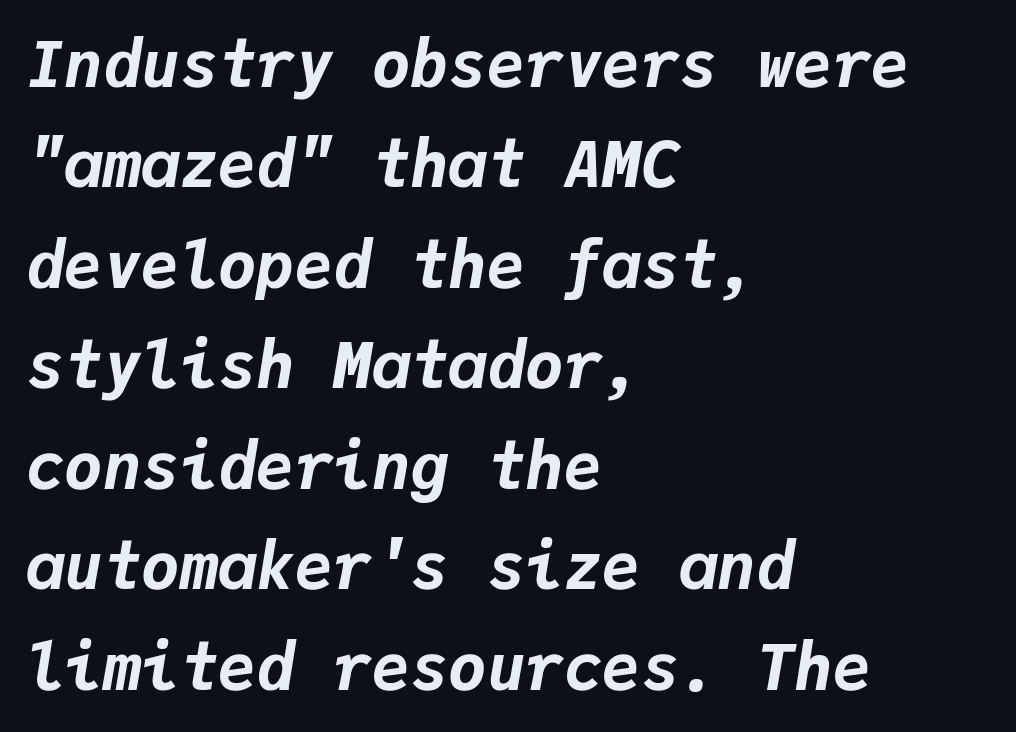
Q: Is the text bold? A: Yes.
Q: Is the text italic (slanted)? A: Yes, it leans right by about 9 degrees.
Q: Is the text underlined? A: No.
Q: How is the paragraph aligned? A: Left-aligned.
Q: Is the spacing between letters normal or unusually wide? A: Normal.
Q: Is the spacing between lines tight, normal or loose? A: Normal.
Q: Width (condensed, normal, or wide)? A: Normal.
Q: Stroke contrast? A: Low.
Q: x-height? A: Medium.
Q: Monospaced? A: Yes.
